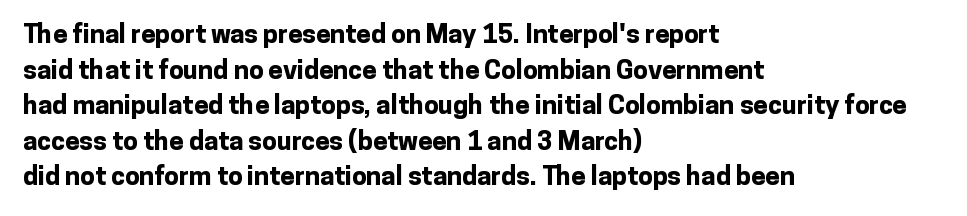
Q: Is the text bold? A: Yes.
Q: Is the text italic (slanted)? A: No, it is upright.
Q: Is the text underlined? A: No.
Q: How is the paragraph aligned? A: Left-aligned.
Q: Is the spacing between letters normal or unusually wide? A: Normal.
Q: Is the spacing between lines tight, normal or loose? A: Normal.
